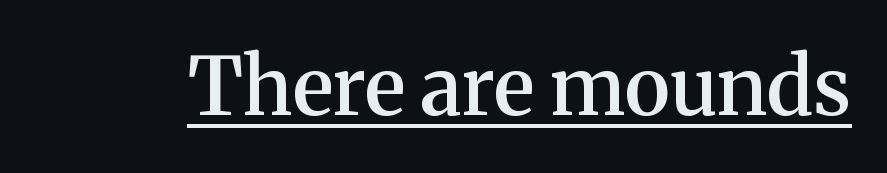
The image shows 80 px semibold serif type, upright; set normal letter spacing, underlined; medium stroke contrast and a medium x-height.
